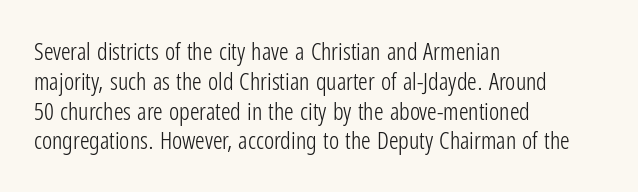
Q: Is the text bold? A: No.
Q: Is the text italic (slanted)? A: No, it is upright.
Q: Is the text underlined? A: No.
Q: How is the paragraph aligned? A: Left-aligned.
Q: Is the spacing between letters normal or unusually wide? A: Normal.
